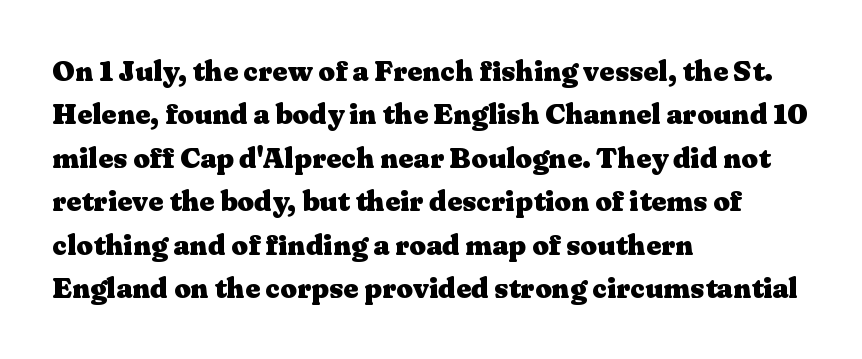
Does the leading feel generous? No, just average. The tracking reads as untouched default to a designer's eye. Reading down the block, your eye returns to a fixed left position each line. Proportional: the letters do not fall into vertical columns. It's the straight-up-and-down kind of type. Classification — serif.
